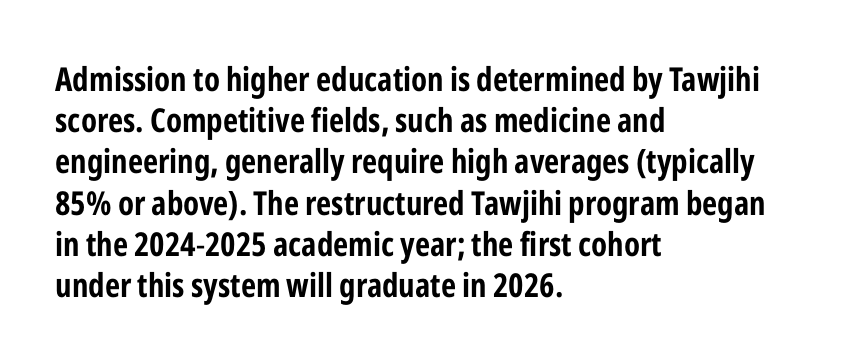
Notice how descenders clear the ascenders below comfortably — that's standard leading. Which margin do the lines hug? The left one — the right edge is uneven. No italicization has been applied; the sample stays upright. Is this a fixed-width face? No — the glyphs have proportional, varying widths. Does the type have serifs? No, each stem ends abruptly.
